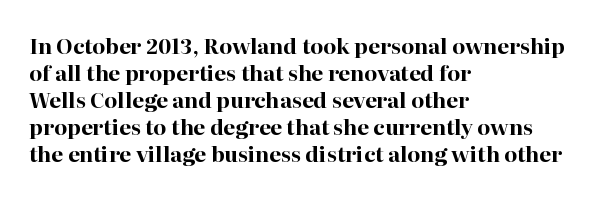
Q: Is the text bold? A: Yes.
Q: Is the text italic (slanted)? A: No, it is upright.
Q: Is the text underlined? A: No.
Q: How is the paragraph aligned? A: Left-aligned.
Q: Is the spacing between letters normal or unusually wide? A: Normal.
Q: Is the spacing between lines tight, normal or loose? A: Normal.
